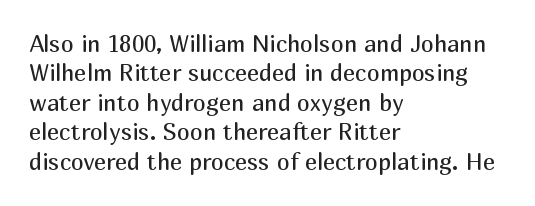
The image shows 23 px text type, upright; set left-aligned, normal line spacing (1.28x), normal letter spacing, not underlined.
